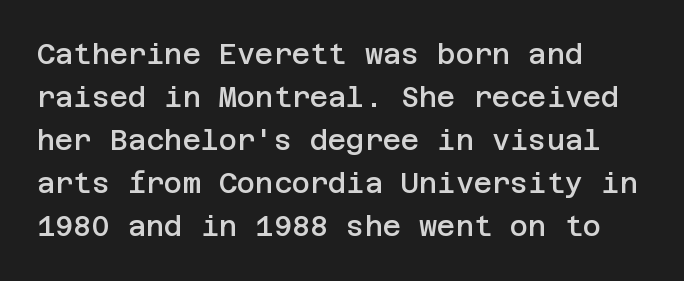
{"serif": "no", "italic": "no", "bold": "semi", "weight": "semibold", "width": "normal", "stroke_contrast": "low", "x_height": "large", "underline": "no", "align": "left", "line_spacing": "normal", "line_spacing_ratio": 1.54, "letter_spacing": "normal", "letter_spacing_em": 0.0, "glyph_px": 28}
